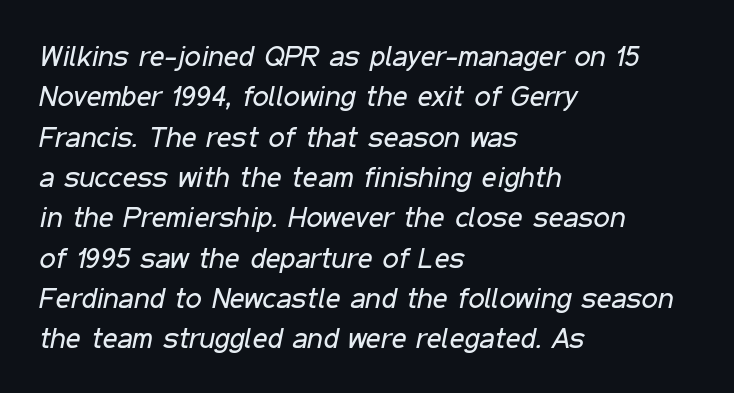
The space beneath each line is pristine and unruled. How are the letters spaced? Ordinarily, with no added tracking. Successive baselines arrive at the customary interval. Stroke thickness stays within the range of a standard reading face or lighter. There's an unmistakable incline to the writing here. Varying glyph widths throughout — classic text-font behaviour.
